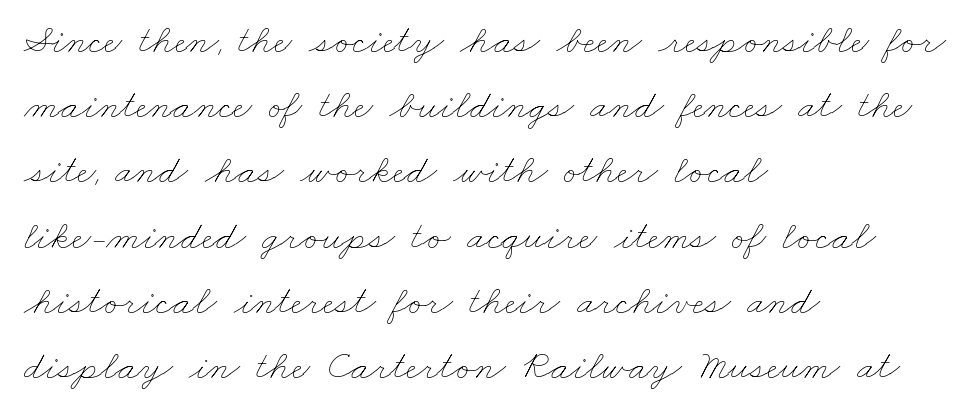
Words float on clear page, feet unadorned. Is this a heavy cut? Hardly; it is regular or lighter. Is the letter spacing exaggerated? No — it looks like the ordinary default. Reading down the block, your eye returns to a fixed left position each line.
